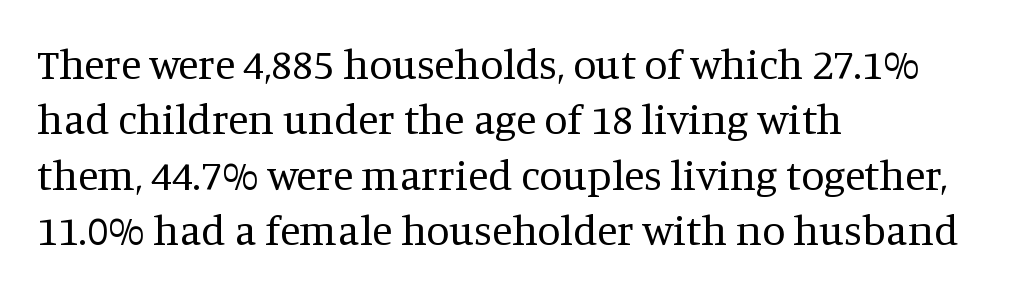
{"serif": "yes", "italic": "no", "bold": "no", "weight": "regular", "width": "normal", "stroke_contrast": "medium", "x_height": "large", "monospaced": "no", "underline": "no", "align": "left", "line_spacing": "normal", "line_spacing_ratio": 1.32, "letter_spacing": "normal", "letter_spacing_em": 0.0, "glyph_px": 42}
